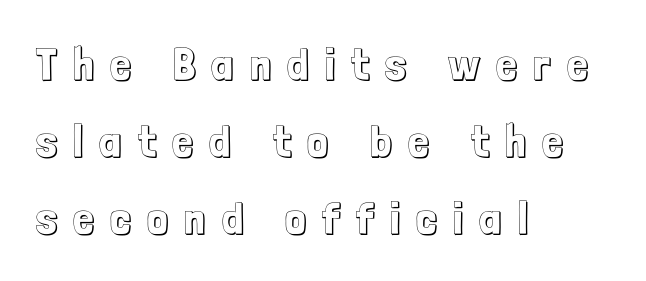
{"italic": "no", "width": "condensed", "x_height": "medium", "monospaced": "no", "underline": "no", "align": "left", "line_spacing": "normal", "line_spacing_ratio": 1.67, "letter_spacing": "wide", "letter_spacing_em": 0.36, "glyph_px": 46}
